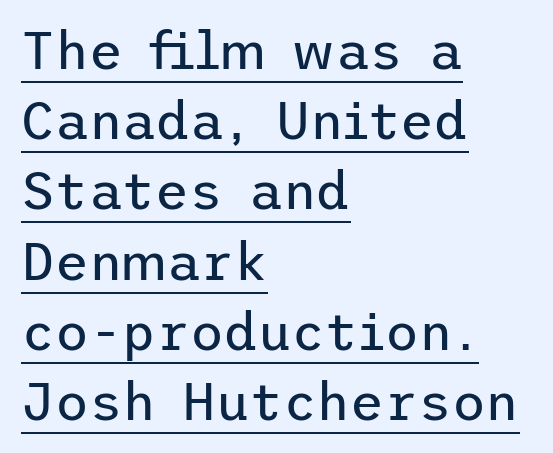
The image shows 52 px regular-weight sans-serif type, upright; set left-aligned, normal line spacing (1.35x), normal letter spacing, underlined; low stroke contrast and a medium x-height.
